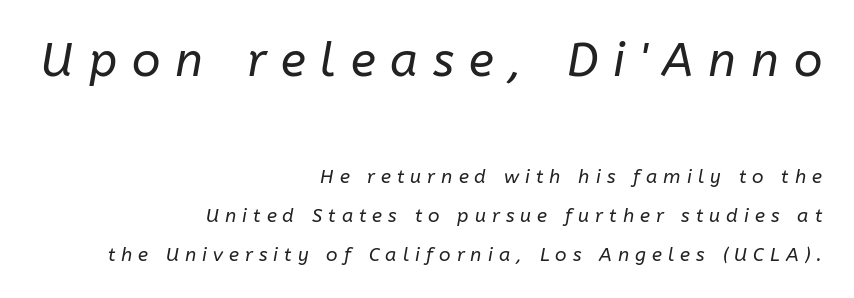
Q: Is the text bold? A: No.
Q: Is the text italic (slanted)? A: Yes, it leans right by about 10 degrees.
Q: Is the text underlined? A: No.
Q: How is the paragraph aligned? A: Right-aligned.
Q: Is the spacing between letters normal or unusually wide? A: Unusually wide.
Q: Is the spacing between lines tight, normal or loose? A: Loose.
Q: Which block of text is set in a larger size, the first (top) or the second (bottom)? A: The first (top) one.
Q: Width (condensed, normal, or wide)? A: Normal.
Q: Stroke contrast? A: Low.
Q: x-height? A: Medium.
Q: Monospaced? A: No.
